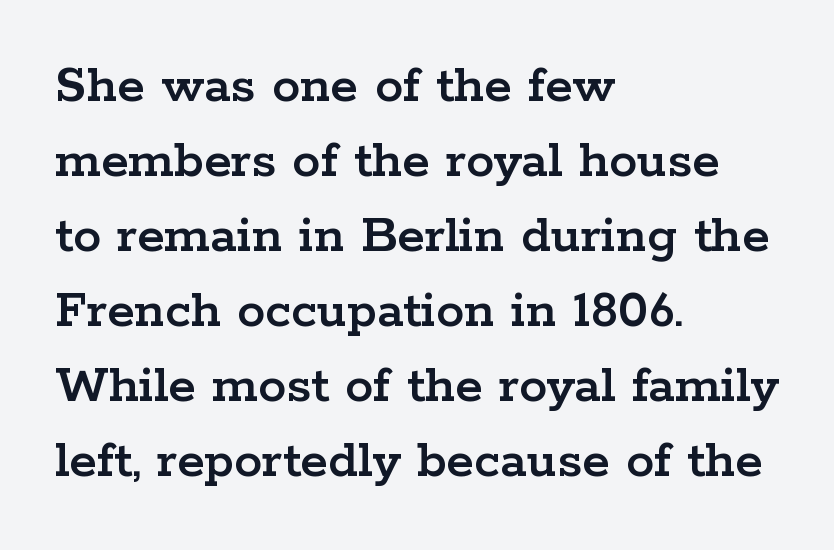
{"serif": "yes", "italic": "no", "width": "wide", "stroke_contrast": "low", "x_height": "medium", "monospaced": "no", "underline": "no", "align": "left", "line_spacing": "normal", "line_spacing_ratio": 1.34, "letter_spacing": "normal", "letter_spacing_em": 0.0, "glyph_px": 56}
